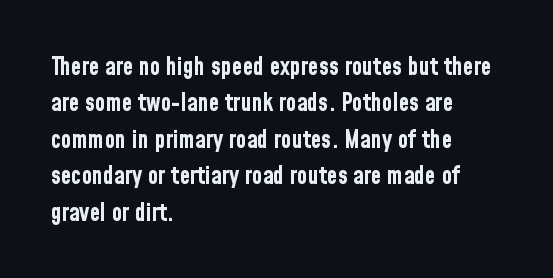
{"italic": "no", "bold": "yes", "underline": "no", "align": "left", "line_spacing": "normal", "line_spacing_ratio": 1.52, "letter_spacing": "normal", "letter_spacing_em": 0.0, "glyph_px": 24}
